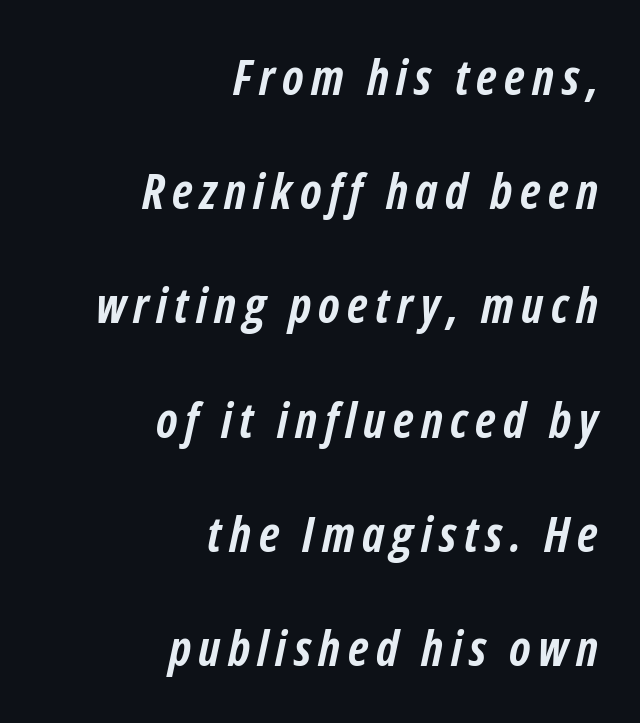
Q: Is the text bold? A: Yes.
Q: Is the text italic (slanted)? A: Yes, it leans right by about 12 degrees.
Q: Is the text underlined? A: No.
Q: How is the paragraph aligned? A: Right-aligned.
Q: Is the spacing between lines tight, normal or loose? A: Loose.
Q: Width (condensed, normal, or wide)? A: Condensed.
Q: Stroke contrast? A: Low.
Q: x-height? A: Medium.
Q: Monospaced? A: No.
